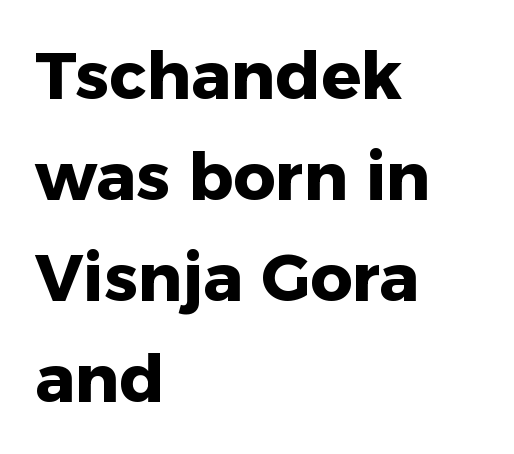
{"serif": "no", "italic": "no", "bold": "yes", "weight": "heavy", "width": "normal", "stroke_contrast": "low", "x_height": "medium", "monospaced": "no", "underline": "no", "align": "left", "line_spacing": "normal", "line_spacing_ratio": 1.53, "letter_spacing": "normal", "letter_spacing_em": 0.0, "glyph_px": 66}
